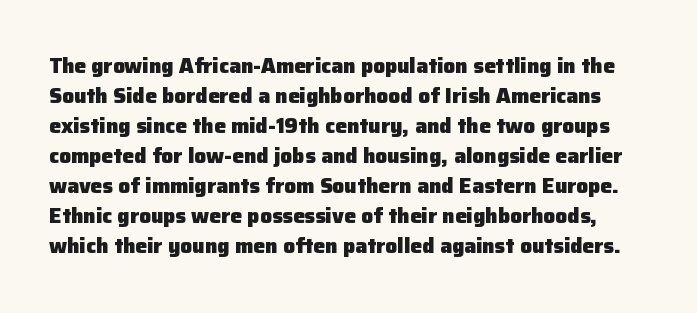
The typography opts for an upright posture over an oblique one. Compared with typical paragraphs, the rows here are spaced about the same. These words are printed bold, with thick strokes throughout. The letters sit at their default tracking, neither squeezed nor spread. Underlining? Definitely not there.
